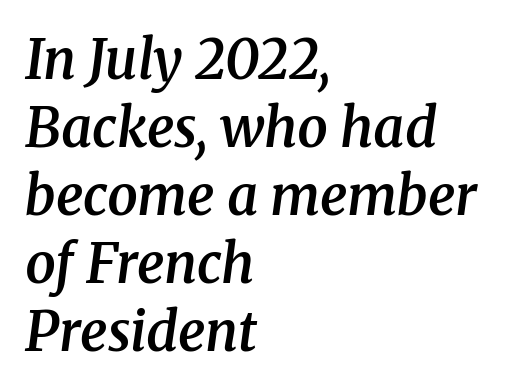
The image shows 54 px semibold serif type, italic (leaning right); set left-aligned, normal line spacing (1.26x), normal letter spacing, not underlined; medium stroke contrast and a medium x-height.
